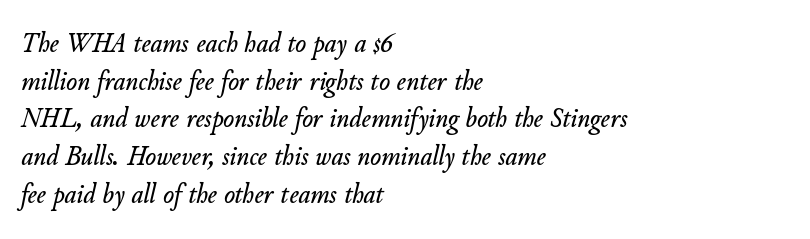
{"italic": "yes", "lean": "right", "slant_degrees": 11, "width": "normal", "stroke_contrast": "low", "x_height": "small", "monospaced": "no", "underline": "no", "align": "left", "line_spacing": "normal", "line_spacing_ratio": 1.3, "letter_spacing": "normal", "letter_spacing_em": 0.0, "glyph_px": 29}
